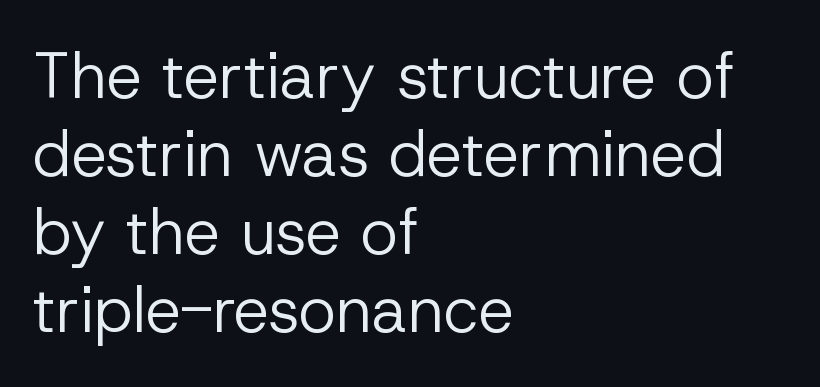
{"serif": "no", "italic": "no", "bold": "no", "weight": "regular", "width": "normal", "stroke_contrast": "low", "x_height": "medium", "monospaced": "no", "underline": "no", "align": "left", "line_spacing_ratio": 1.22, "letter_spacing": "normal", "letter_spacing_em": 0.0, "glyph_px": 64}
